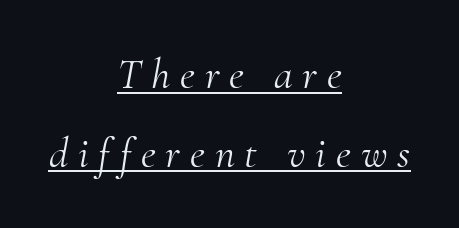
{"serif": "yes", "italic": "yes", "lean": "right", "slant_degrees": 10, "bold": "no", "weight": "light", "width": "normal", "stroke_contrast": "medium", "x_height": "small", "monospaced": "no", "underline": "yes", "align": "center", "line_spacing_ratio": 1.83, "letter_spacing": "wide", "letter_spacing_em": 0.23, "glyph_px": 43}
